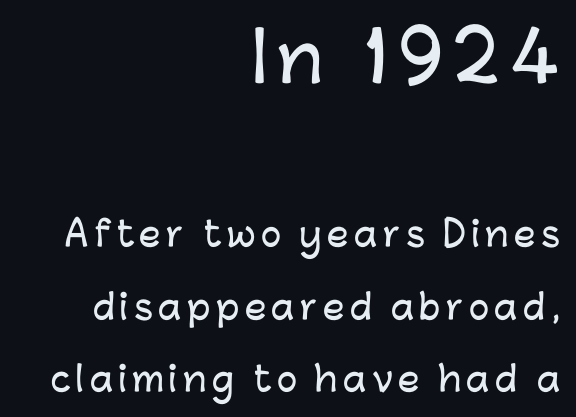
The image shows 67 px sans-serif type, upright; set right-aligned, loose line spacing (2.13x), not underlined; the first (top) block is 1.97x larger; low stroke contrast and a medium x-height.
